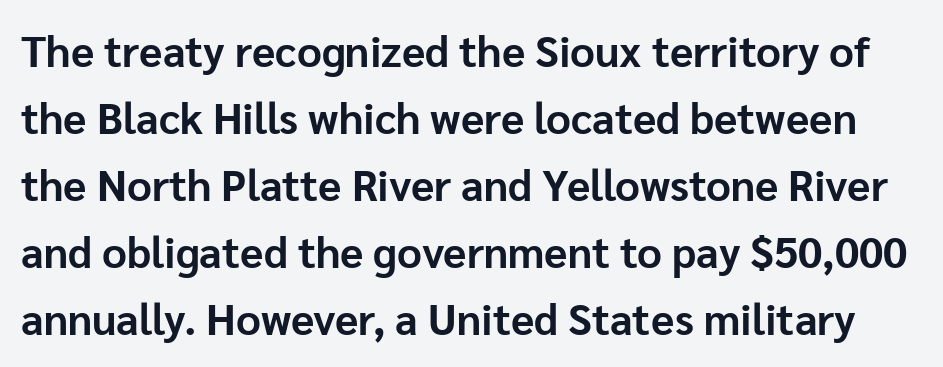
{"serif": "no", "italic": "no", "bold": "yes", "weight": "bold", "width": "normal", "stroke_contrast": "low", "x_height": "medium", "monospaced": "no", "underline": "no", "line_spacing": "normal", "line_spacing_ratio": 1.56, "letter_spacing": "normal", "letter_spacing_em": 0.0, "glyph_px": 43}
